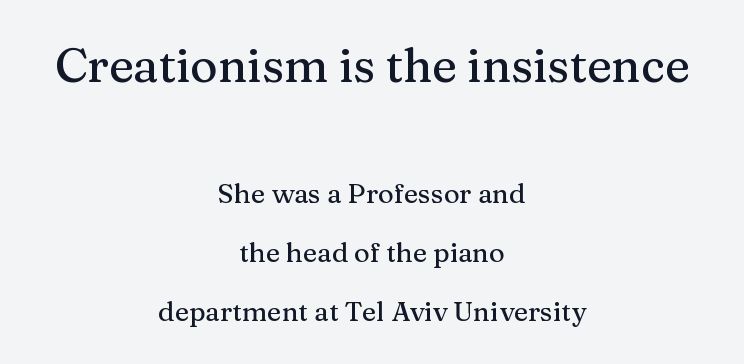
These lines are rendered in a variable-pitch font. The space directly below the letters is spotless. Look at the glyph heights: the upper group is clearly the bigger setting. In terms of letterspacing, this is plain default setting. Notice how the stems are strictly vertical — no italics here.
